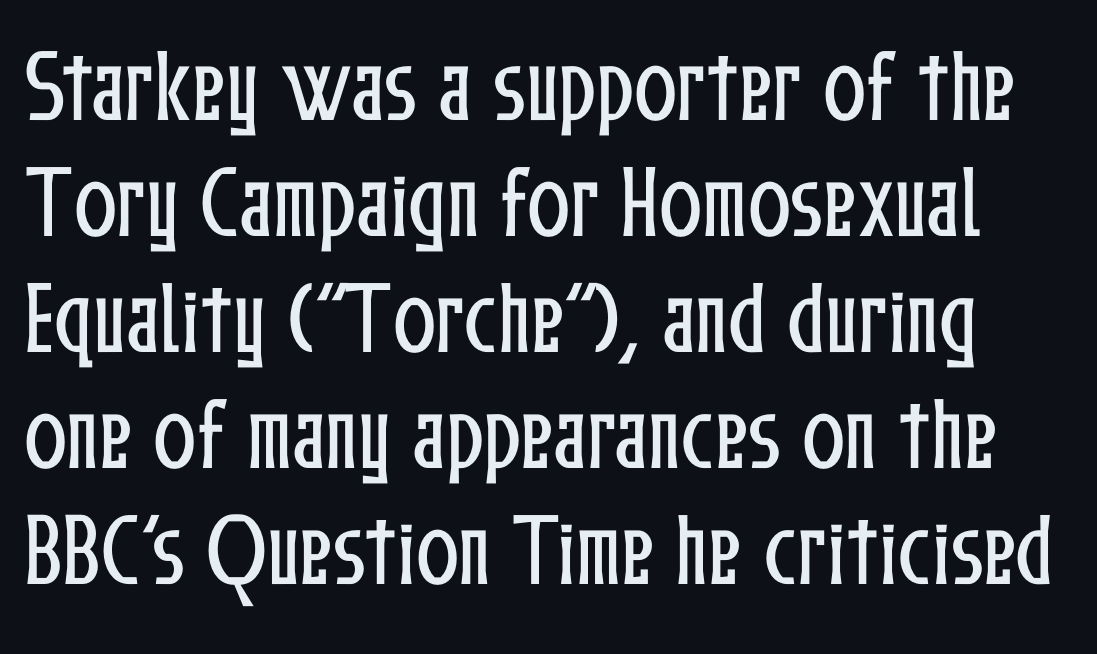
{"italic": "no", "width": "condensed", "stroke_contrast": "low", "x_height": "medium", "monospaced": "no", "underline": "no", "line_spacing": "normal", "line_spacing_ratio": 1.45, "letter_spacing": "normal", "letter_spacing_em": 0.0, "glyph_px": 80}
